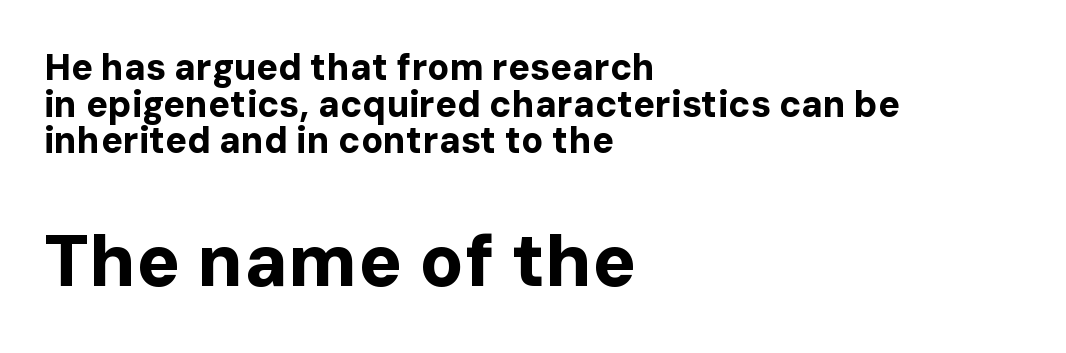
Q: Is the text bold? A: Yes.
Q: Is the text italic (slanted)? A: No, it is upright.
Q: Is the typeface a serif or a sans-serif typeface? A: Sans-serif.
Q: Is the text underlined? A: No.
Q: How is the paragraph aligned? A: Left-aligned.
Q: Is the spacing between letters normal or unusually wide? A: Normal.
Q: Is the spacing between lines tight, normal or loose? A: Tight.
Q: Which block of text is set in a larger size, the first (top) or the second (bottom)? A: The second (bottom) one.
Q: Width (condensed, normal, or wide)? A: Normal.
Q: Stroke contrast? A: Low.
Q: x-height? A: Medium.
Q: Monospaced? A: No.
